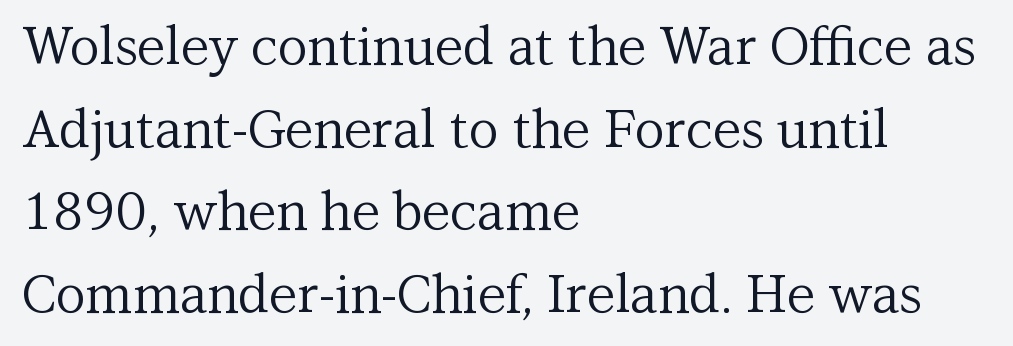
{"serif": "yes", "italic": "no", "bold": "no", "weight": "regular", "width": "normal", "stroke_contrast": "medium", "x_height": "medium", "monospaced": "no", "underline": "no", "align": "left", "line_spacing": "normal", "line_spacing_ratio": 1.59, "letter_spacing": "normal", "letter_spacing_em": 0.0, "glyph_px": 52}
